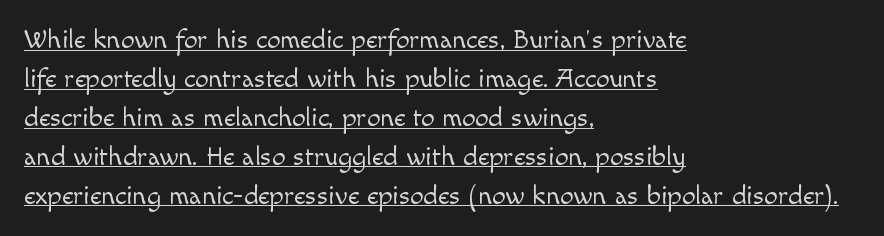
Q: Is the text bold? A: No.
Q: Is the text italic (slanted)? A: No, it is upright.
Q: Is the text underlined? A: Yes.
Q: How is the paragraph aligned? A: Left-aligned.
Q: Is the spacing between letters normal or unusually wide? A: Normal.
Q: Is the spacing between lines tight, normal or loose? A: Normal.
